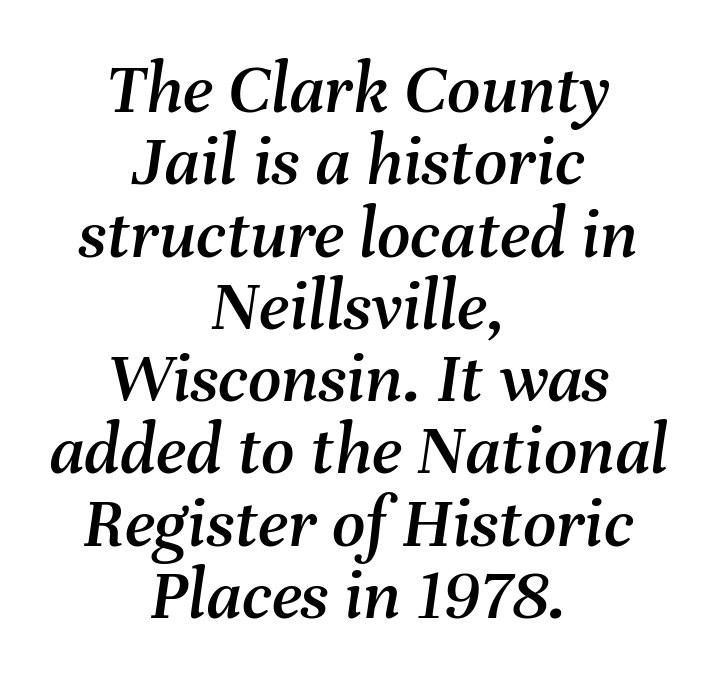
Is this a fixed-width face? No — the glyphs have proportional, varying widths. The letters sit at their default tracking, neither squeezed nor spread. This is oblique type, the kind used for emphasis or titles. Anything drawn beneath the words? Only blank space.
